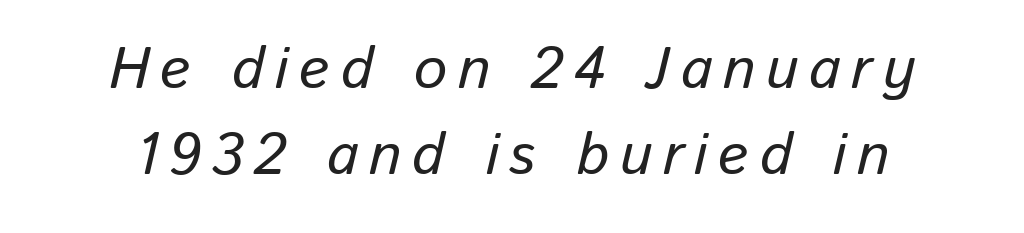
This sample uses an oblique cut, with every glyph tilted off the vertical. A bare baseline throughout the passage. This block has exactly the height ordinary leading produces. The face used here is proportionally spaced, like ordinary book or web type.
